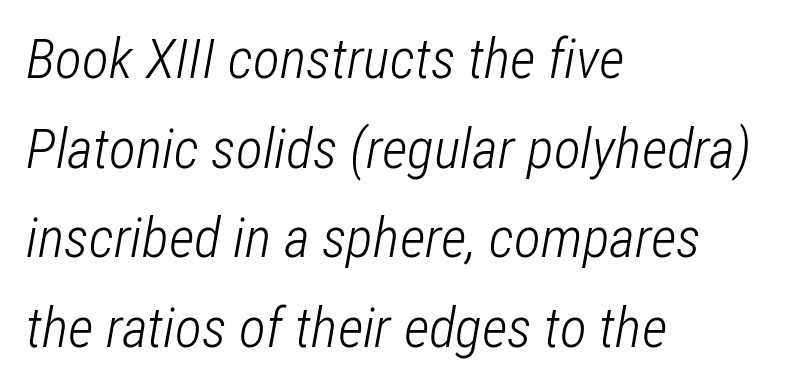
What's the leading like? Ordinary, nothing unusual. The weight tops out at a normal text grade. Does the copy run flush right? No — it runs flush left. Characters follow at the spacing the type designer built in.
